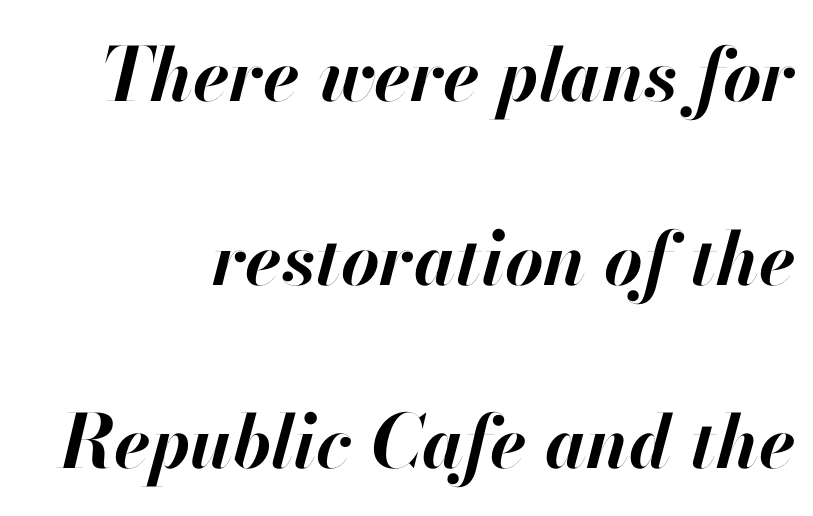
{"italic": "yes", "lean": "right", "slant_degrees": 13, "bold": "yes", "weight": "bold", "width": "normal", "stroke_contrast": "high", "x_height": "small", "monospaced": "no", "underline": "no", "align": "right", "line_spacing": "loose", "line_spacing_ratio": 2.48, "letter_spacing": "normal", "letter_spacing_em": 0.0, "glyph_px": 74}
